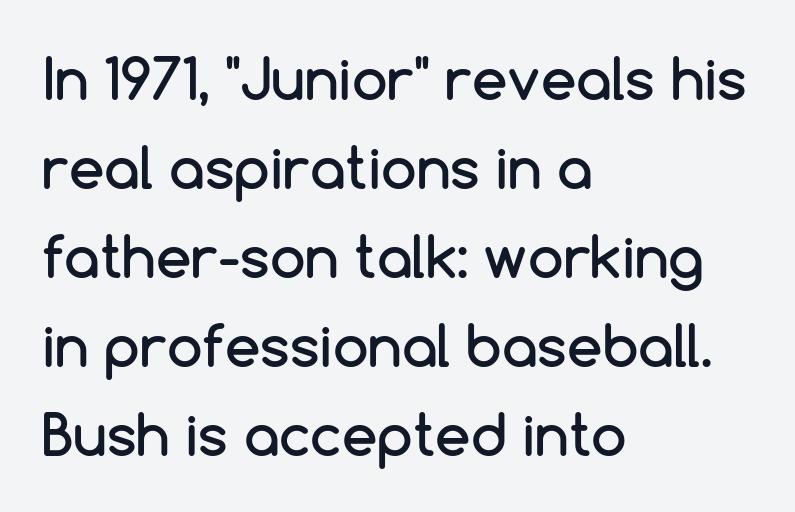
Nope, not italic — everything's standing straight. The letters sit at their default tracking, neither squeezed nor spread. The paragraph has a hard left edge and a soft right edge. A typesetter would call this leading conventional body-copy spacing.
